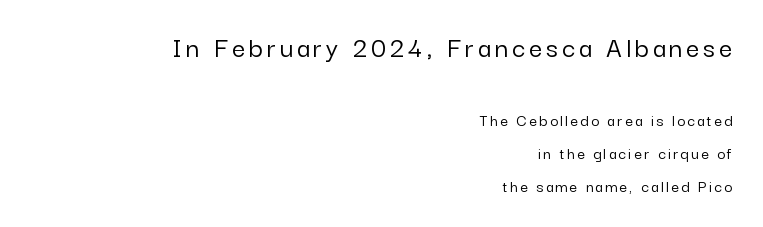
Vertically, the passage feels expansive, rows floating well apart. Notice how the passage keeps a crisp vertical edge on the right only. Size contrast runs from large at the top to small at the bottom. The passage shown is typed in a proportional face where columns would drift. Stroke terminals: plain, sans-serif.
